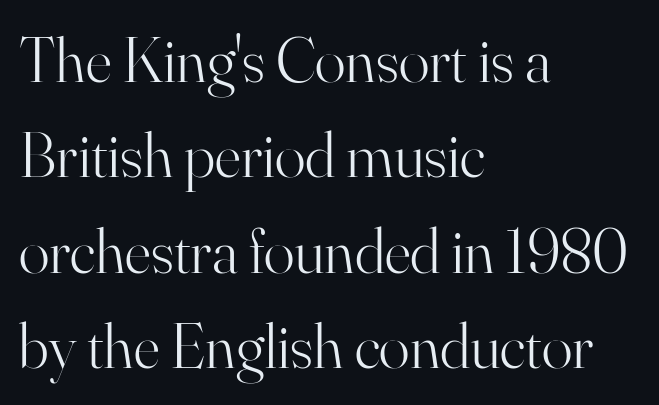
Q: Is the text bold? A: No.
Q: Is the text italic (slanted)? A: No, it is upright.
Q: Is the typeface a serif or a sans-serif typeface? A: Serif.
Q: Is the text underlined? A: No.
Q: How is the paragraph aligned? A: Left-aligned.
Q: Is the spacing between letters normal or unusually wide? A: Normal.
Q: Is the spacing between lines tight, normal or loose? A: Normal.
Q: Width (condensed, normal, or wide)? A: Normal.
Q: Stroke contrast? A: High.
Q: x-height? A: Small.
Q: Monospaced? A: No.
